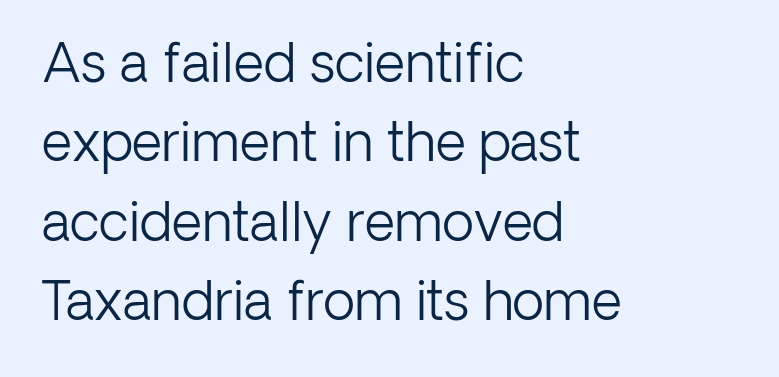
{"serif": "no", "italic": "no", "bold": "no", "weight": "light", "width": "normal", "stroke_contrast": "low", "x_height": "medium", "monospaced": "no", "underline": "no", "align": "left", "line_spacing": "normal", "line_spacing_ratio": 1.5, "letter_spacing": "normal", "letter_spacing_em": 0.0, "glyph_px": 53}
